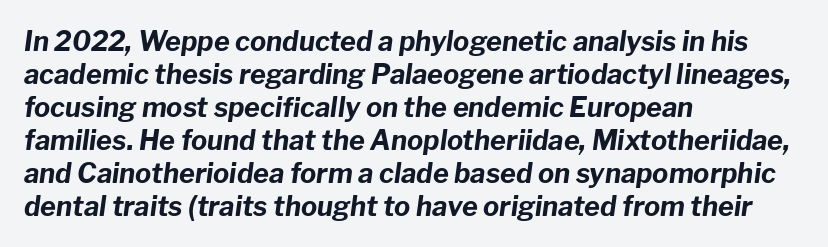
The image shows 27 px bold type, italic (leaning right); set left-aligned, line spacing 1.22x, normal letter spacing, not underlined.
